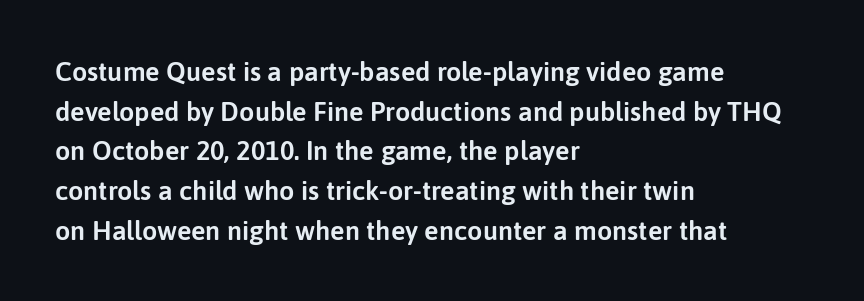
{"italic": "no", "underline": "no", "align": "left", "line_spacing": "normal", "line_spacing_ratio": 1.47, "letter_spacing": "normal", "letter_spacing_em": 0.0, "glyph_px": 27}
